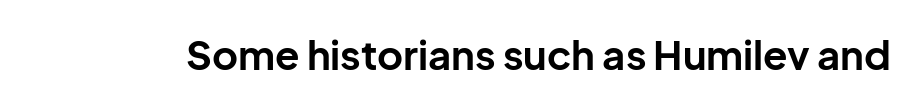
The type is set solid horizontally, with unmodified tracking. Descenders are the only things crossing below the line. Every letter is thick-stroked: bold, no question. Each letter keeps its own natural width here, so spacing adapts to shape.
